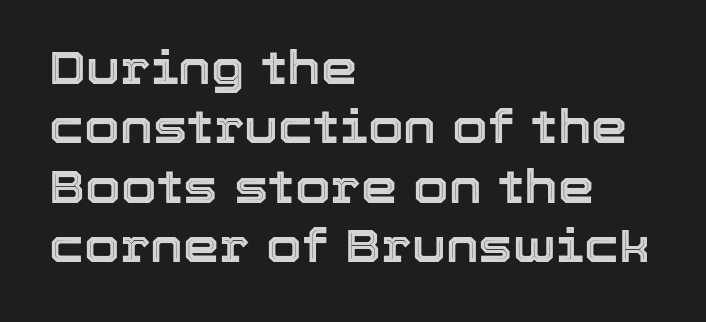
Q: Is the text italic (slanted)? A: No, it is upright.
Q: Is the text underlined? A: No.
Q: How is the paragraph aligned? A: Left-aligned.
Q: Is the spacing between letters normal or unusually wide? A: Normal.
Q: Is the spacing between lines tight, normal or loose? A: Normal.
Q: Width (condensed, normal, or wide)? A: Normal.
Q: x-height? A: Medium.
Q: Monospaced? A: No.
